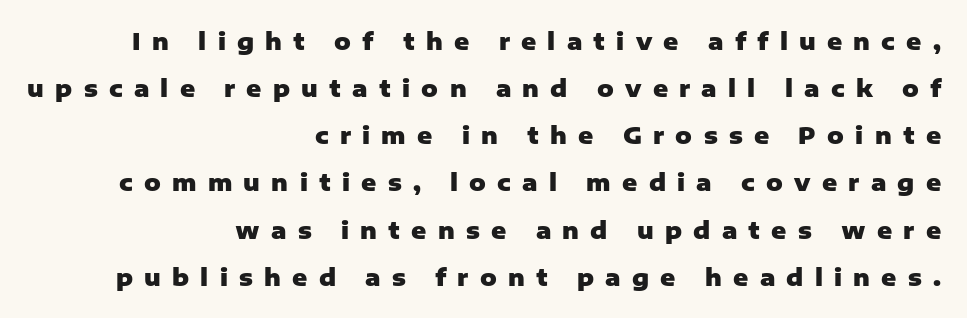
The image shows 23 px bold type, upright; set right-aligned, loose line spacing (2.05x), unusually wide letter spacing (+0.49 em), not underlined.
